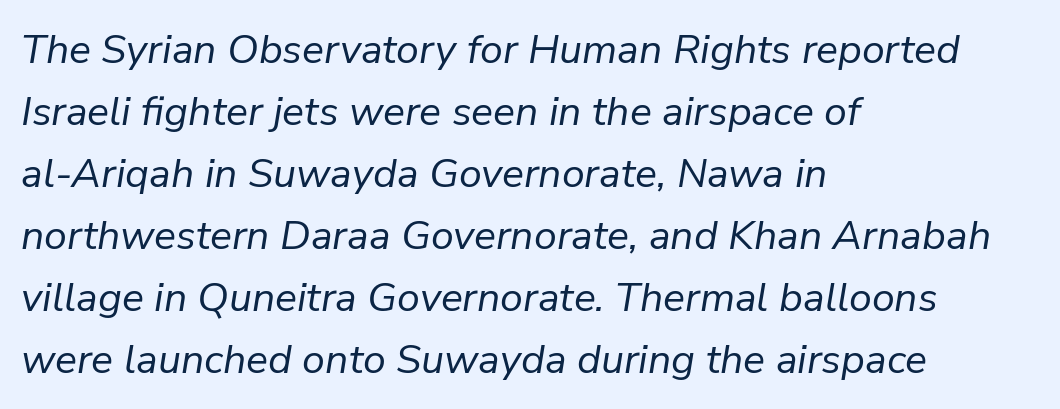
Short and long lines alike share a common starting point at left. The string is rendered with underlining switched off. Nothing unusual about the tracking: characters are spaced as the font intends. Stem width sits at or under what a default text font uses. Students, observe: this is what conventionally led text looks like.
